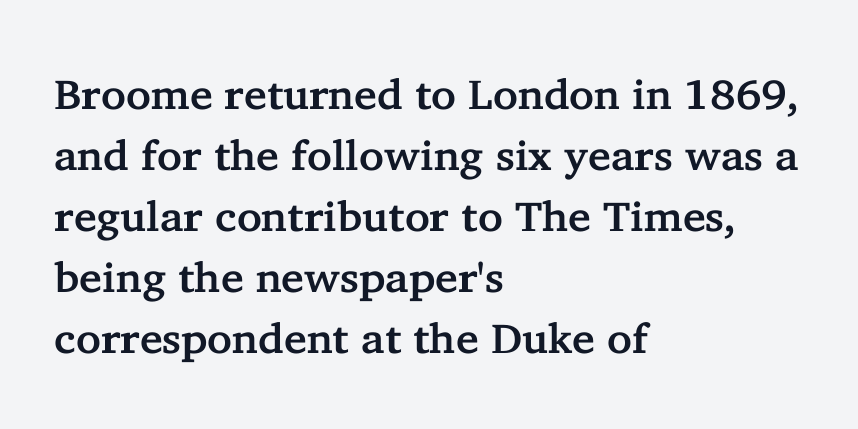
Q: Is the text italic (slanted)? A: No, it is upright.
Q: Is the typeface a serif or a sans-serif typeface? A: Serif.
Q: Is the text underlined? A: No.
Q: How is the paragraph aligned? A: Left-aligned.
Q: Is the spacing between letters normal or unusually wide? A: Normal.
Q: Is the spacing between lines tight, normal or loose? A: Normal.
Q: Width (condensed, normal, or wide)? A: Normal.
Q: Stroke contrast? A: Low.
Q: x-height? A: Medium.
Q: Monospaced? A: No.
